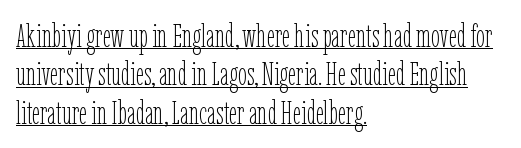
Character widths vary here, with narrow letters taking less room than wide ones. Casual observation: everything's shoved over to the left. If you drew a line through each stem, it would be perfectly vertical. Underlined type. No extra tracking has been applied to these lines.
